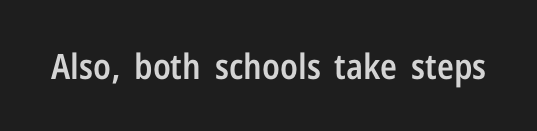
The image shows 35 px semibold, condensed sans-serif type, upright; set normal letter spacing, not underlined; low stroke contrast and a medium x-height.
